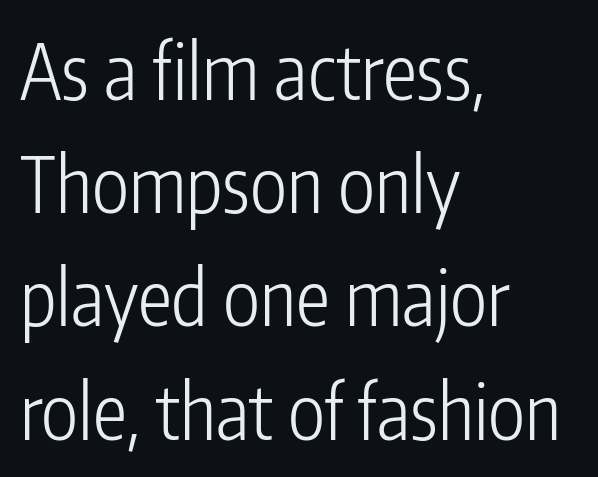
{"serif": "no", "italic": "no", "bold": "no", "weight": "light", "width": "condensed", "stroke_contrast": "low", "x_height": "medium", "monospaced": "no", "underline": "no", "align": "left", "line_spacing": "normal", "line_spacing_ratio": 1.47, "letter_spacing": "normal", "letter_spacing_em": 0.0, "glyph_px": 77}
